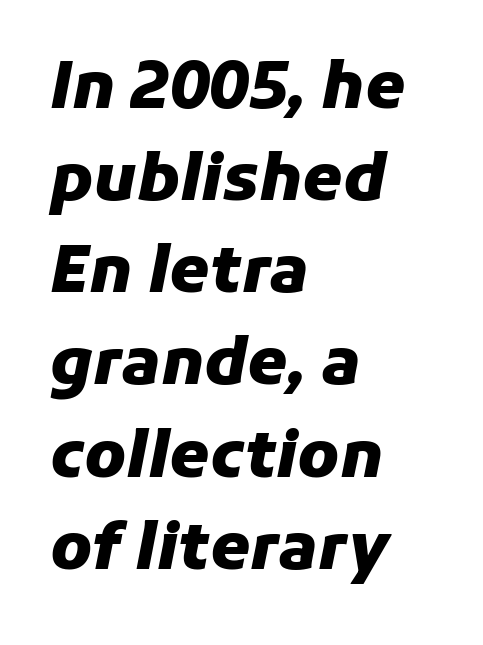
{"italic": "yes", "lean": "right", "slant_degrees": 11, "bold": "yes", "weight": "heavy", "width": "normal", "stroke_contrast": "low", "x_height": "medium", "monospaced": "no", "underline": "no", "align": "left", "line_spacing": "normal", "line_spacing_ratio": 1.44, "letter_spacing": "normal", "letter_spacing_em": 0.0, "glyph_px": 64}
